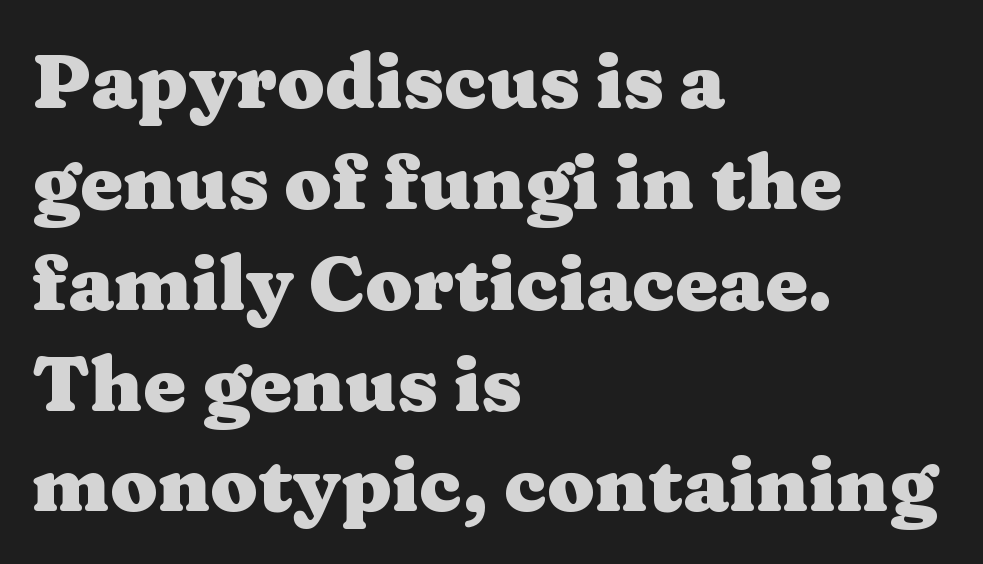
This block has exactly the height ordinary leading produces. Regarding serifs, this sample has them. Set as a true bold cut, around the 700 mark. Reading down the block, your eye returns to a fixed left position each line. Ordinary non-slanted type is in use. The words here are not underlined.
